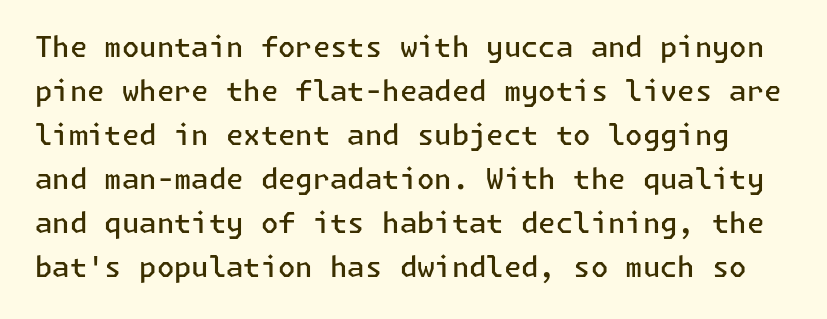
The image shows 28 px semibold sans-serif type, upright; set normal line spacing (1.57x), normal letter spacing, not underlined; low stroke contrast and a medium x-height.
